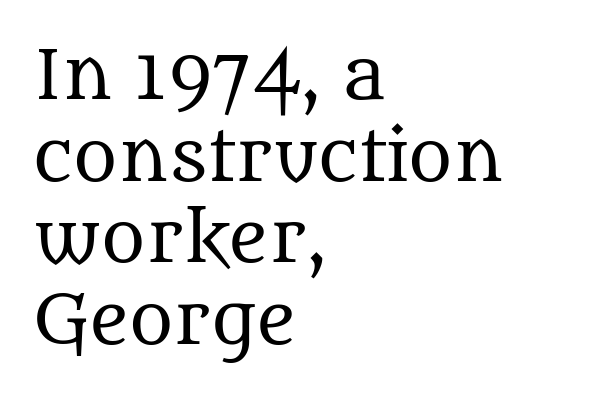
The image shows 67 px regular-weight serif type, upright; set left-aligned, line spacing 1.22x, normal letter spacing, not underlined; medium stroke contrast and a large x-height.
